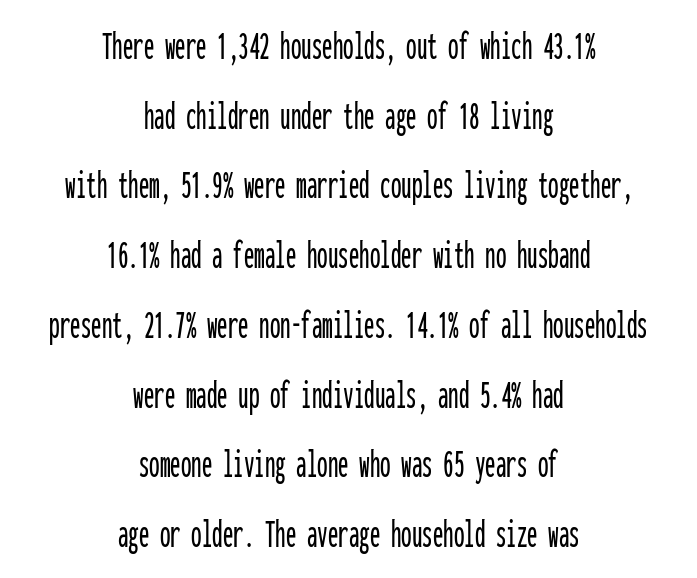
This rendering employs a face without finishing strokes, i.e., a sans-serif. Monospaced: the letters line up in strict vertical columns. The gap between lines stays unmarked. Characters remain perfectly vertical along every line. A typesetter would call this zero additional tracking. Whoever set this chose a conventional vertical rhythm.
